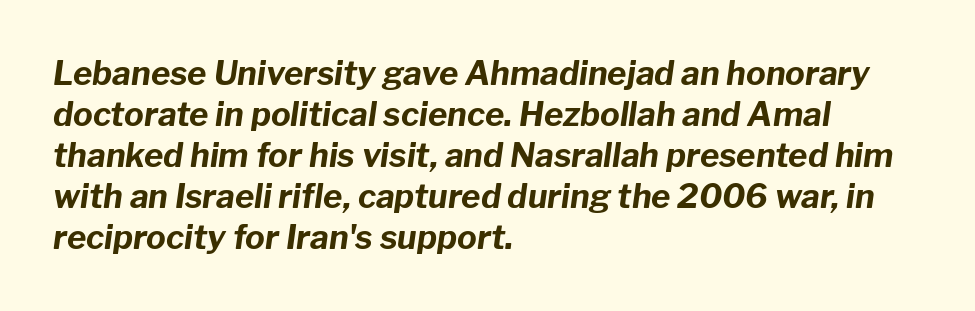
The image shows 33 px bold type, italic (leaning right); set left-aligned, line spacing 1.24x, normal letter spacing, not underlined; low stroke contrast and a medium x-height.
